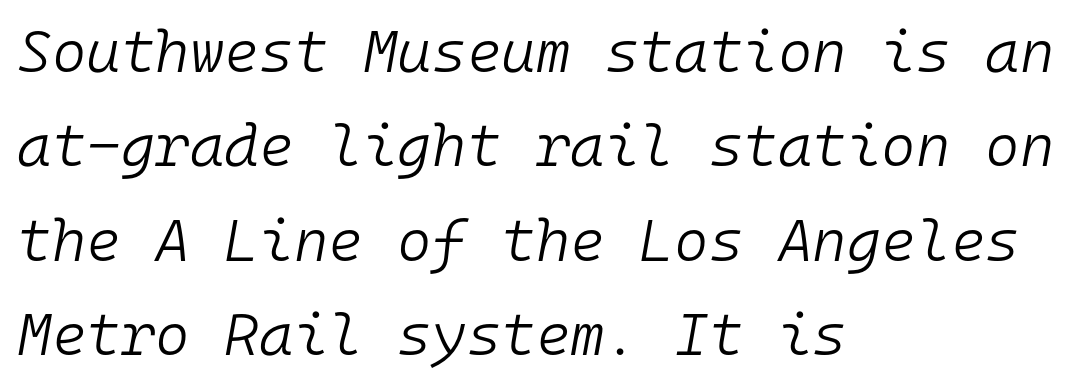
{"italic": "yes", "lean": "right", "slant_degrees": 10, "bold": "no", "weight": "light", "width": "normal", "stroke_contrast": "low", "x_height": "medium", "monospaced": "yes", "underline": "no", "align": "left", "line_spacing": "normal", "line_spacing_ratio": 1.6, "letter_spacing": "normal", "letter_spacing_em": 0.0, "glyph_px": 59}
